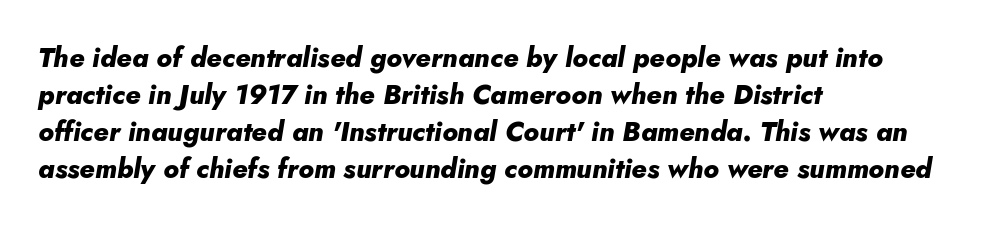
The image shows 27 px bold type, italic (leaning right); set left-aligned, normal line spacing (1.37x), normal letter spacing, not underlined.
